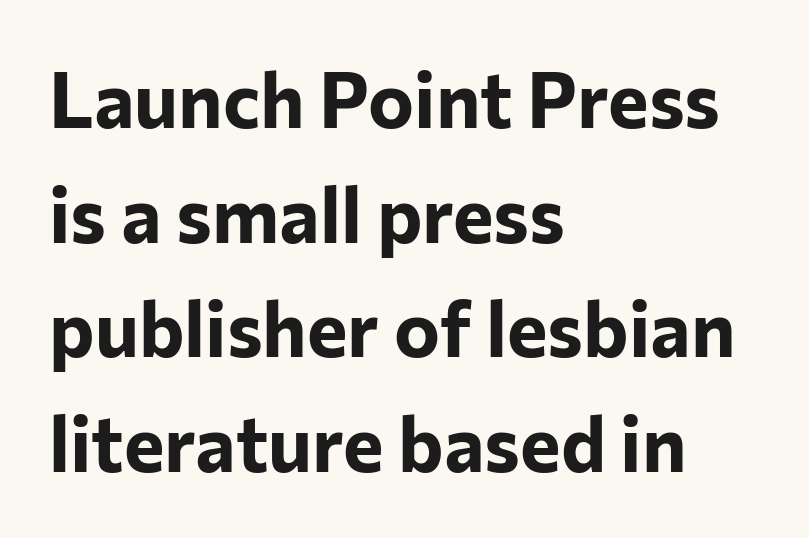
The image shows 77 px bold sans-serif type, upright; set left-aligned, normal line spacing (1.49x), normal letter spacing, not underlined; low stroke contrast and a medium x-height.
